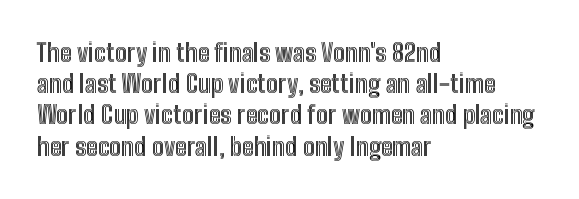
If you drew a line through each stem, it would be perfectly vertical. Leading: standard. The setting favours the left margin, as ordinary paragraphs usually do. Nobody touched the tracking dial on this one. Lines of text with bare space underneath.
